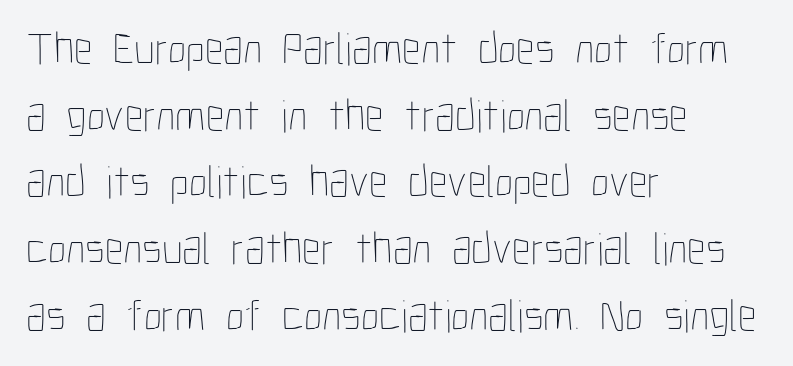
Q: Is the text bold? A: No.
Q: Is the text italic (slanted)? A: No, it is upright.
Q: Is the text underlined? A: No.
Q: How is the paragraph aligned? A: Left-aligned.
Q: Is the spacing between letters normal or unusually wide? A: Normal.
Q: Is the spacing between lines tight, normal or loose? A: Normal.
Q: Width (condensed, normal, or wide)? A: Condensed.
Q: Stroke contrast? A: Low.
Q: x-height? A: Medium.
Q: Monospaced? A: No.
